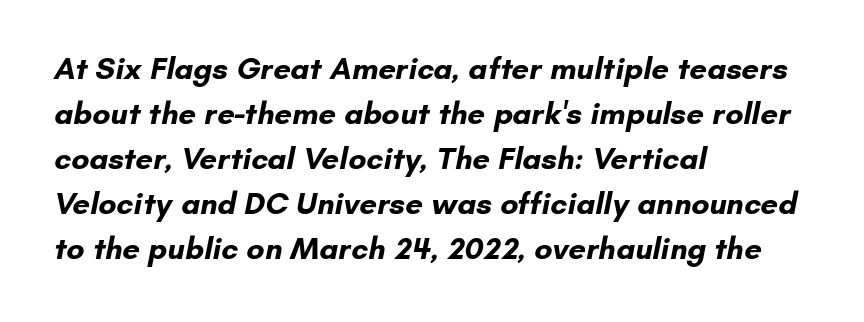
{"serif": "no", "bold": "yes", "weight": "bold", "width": "normal", "stroke_contrast": "low", "x_height": "small", "monospaced": "no", "underline": "no", "align": "left", "line_spacing": "normal", "line_spacing_ratio": 1.45, "letter_spacing": "normal", "letter_spacing_em": 0.0, "glyph_px": 31}
